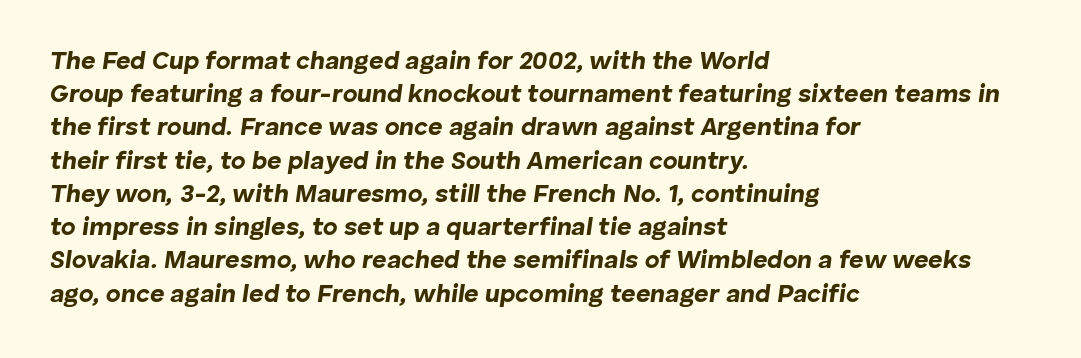
Where is the straight margin? On the left. Summary of weight: heavy, a full bold. Leading: standard. The line texture is even and compact thanks to regular tracking.
